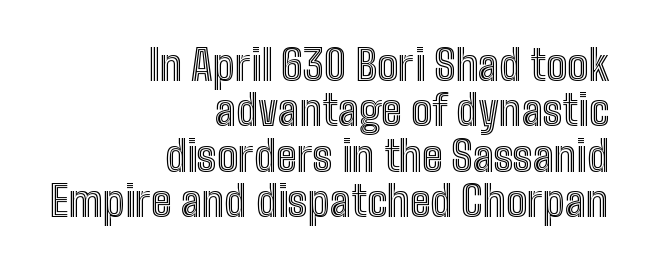
Compared with typical body copy, the letter spacing here is the same. Note the varied advance widths — an 'i' is clearly narrower than an 'm'. The text block is weighted toward the right margin, trailing off unevenly leftward. In terms of posture, this sample is upright. This block would grow much taller if given ordinary leading; it's compressed now. Check the space under the baseline: it is left empty.
